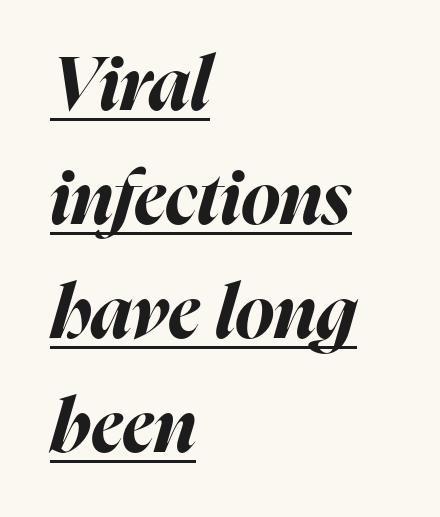
{"italic": "yes", "lean": "right", "slant_degrees": 16, "bold": "yes", "weight": "bold", "width": "normal", "stroke_contrast": "high", "x_height": "medium", "monospaced": "no", "underline": "yes", "align": "left", "line_spacing": "normal", "line_spacing_ratio": 1.54, "letter_spacing": "normal", "letter_spacing_em": 0.0, "glyph_px": 74}
